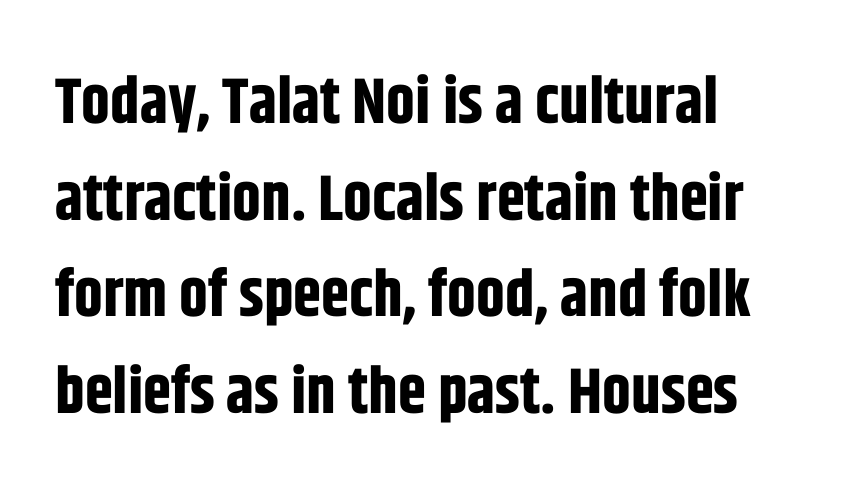
Q: Is the text bold? A: Yes.
Q: Is the text italic (slanted)? A: No, it is upright.
Q: Is the typeface a serif or a sans-serif typeface? A: Sans-serif.
Q: Is the text underlined? A: No.
Q: Is the spacing between letters normal or unusually wide? A: Normal.
Q: Is the spacing between lines tight, normal or loose? A: Normal.
Q: Width (condensed, normal, or wide)? A: Condensed.
Q: Stroke contrast? A: Low.
Q: x-height? A: Large.
Q: Monospaced? A: No.
